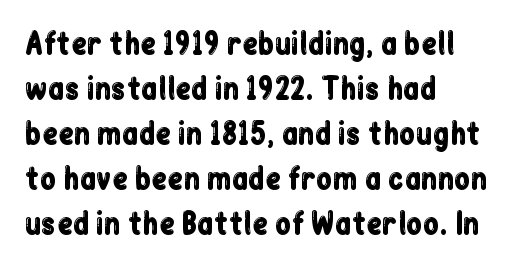
The image shows 29 px condensed sans-serif type, upright; set left-aligned, normal line spacing (1.55x), normal letter spacing, not underlined; low stroke contrast and a medium x-height.
